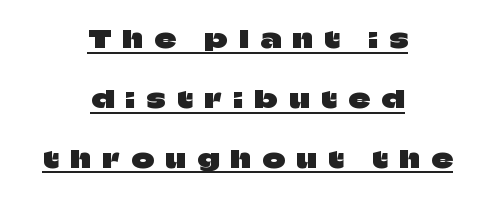
{"italic": "no", "underline": "yes", "align": "center", "line_spacing": "loose", "line_spacing_ratio": 2.49, "letter_spacing": "wide", "letter_spacing_em": 0.49, "glyph_px": 24}
